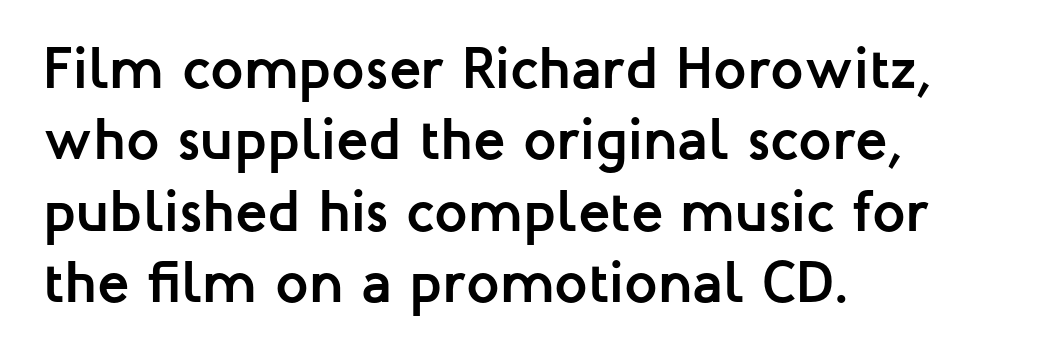
Q: Is the text bold? A: Yes.
Q: Is the text italic (slanted)? A: No, it is upright.
Q: Is the typeface a serif or a sans-serif typeface? A: Sans-serif.
Q: Is the text underlined? A: No.
Q: How is the paragraph aligned? A: Left-aligned.
Q: Is the spacing between letters normal or unusually wide? A: Normal.
Q: Width (condensed, normal, or wide)? A: Normal.
Q: Stroke contrast? A: Low.
Q: x-height? A: Medium.
Q: Monospaced? A: No.
